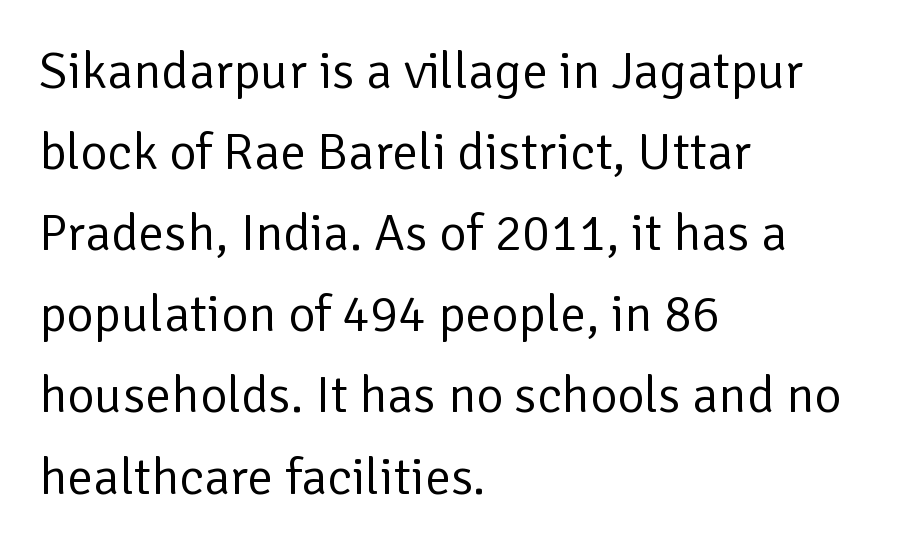
Q: Is the text bold? A: No.
Q: Is the text italic (slanted)? A: No, it is upright.
Q: Is the typeface a serif or a sans-serif typeface? A: Sans-serif.
Q: Is the text underlined? A: No.
Q: How is the paragraph aligned? A: Left-aligned.
Q: Is the spacing between letters normal or unusually wide? A: Normal.
Q: Is the spacing between lines tight, normal or loose? A: Normal.
Q: Width (condensed, normal, or wide)? A: Normal.
Q: Stroke contrast? A: Low.
Q: x-height? A: Medium.
Q: Monospaced? A: No.
